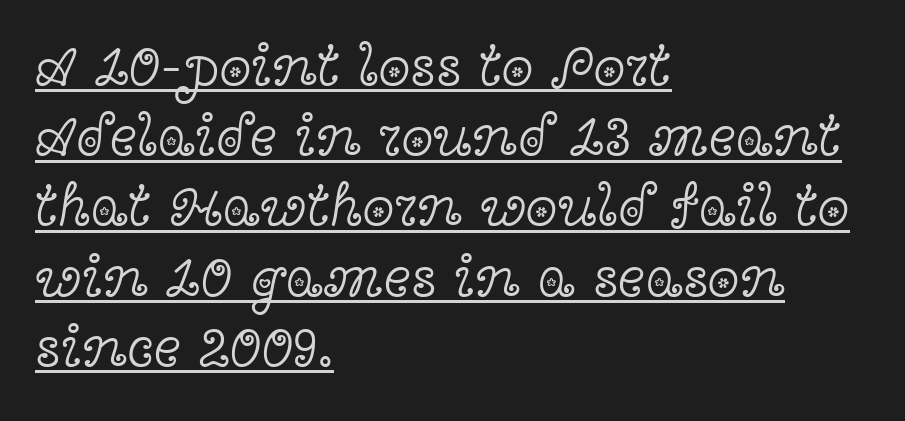
The image shows 58 px light, wide serif type, upright; set left-aligned, line spacing 1.21x, normal letter spacing, underlined; a medium x-height.
